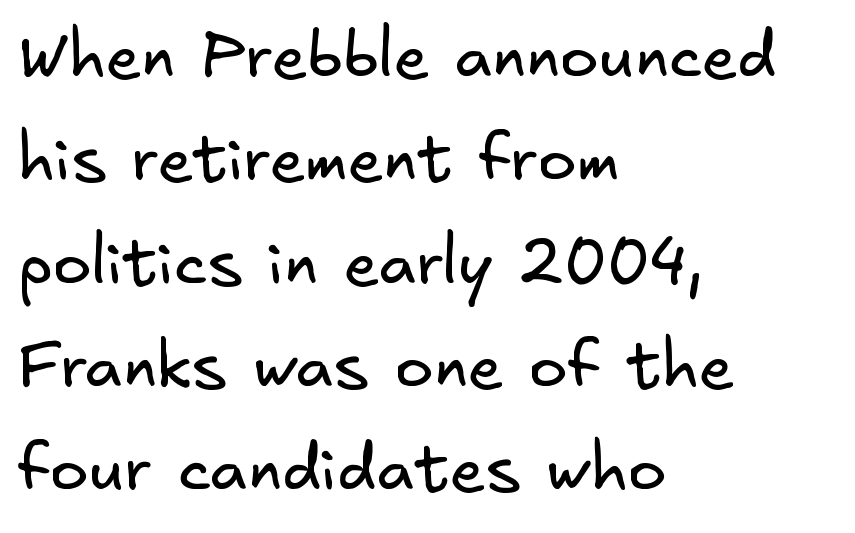
The image shows 65 px regular-weight sans-serif type; set left-aligned, normal line spacing (1.59x), normal letter spacing, not underlined; low stroke contrast and a small x-height.
